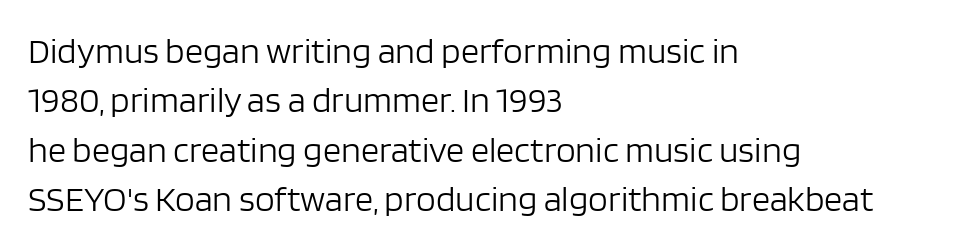
The image shows 36 px light sans-serif type, upright; set left-aligned, normal line spacing (1.37x), normal letter spacing, not underlined; low stroke contrast and a large x-height.
